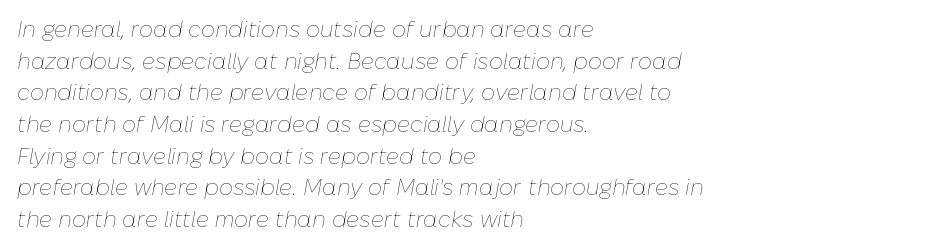
{"italic": "yes", "lean": "right", "slant_degrees": 10, "bold": "no", "underline": "no", "align": "left", "line_spacing": "normal", "line_spacing_ratio": 1.44, "letter_spacing": "normal", "letter_spacing_em": 0.0, "glyph_px": 22}
